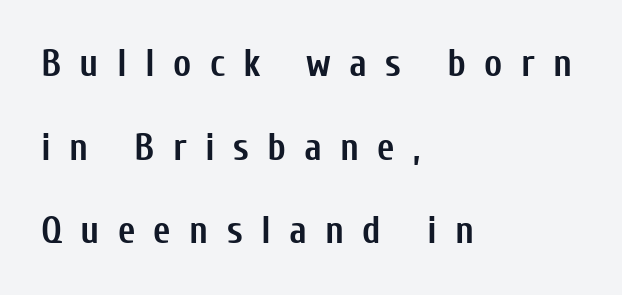
Q: Is the text bold? A: Yes.
Q: Is the text italic (slanted)? A: No, it is upright.
Q: Is the typeface a serif or a sans-serif typeface? A: Sans-serif.
Q: Is the text underlined? A: No.
Q: How is the paragraph aligned? A: Left-aligned.
Q: Is the spacing between letters normal or unusually wide? A: Unusually wide.
Q: Is the spacing between lines tight, normal or loose? A: Loose.
Q: Width (condensed, normal, or wide)? A: Condensed.
Q: Stroke contrast? A: Low.
Q: x-height? A: Medium.
Q: Monospaced? A: No.
